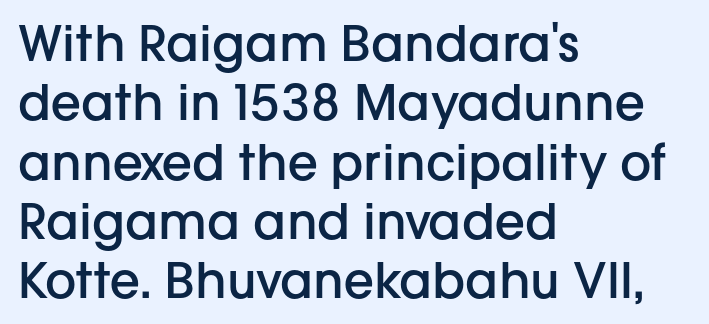
The horizontal fit of the characters is conventional and even. You could not count columns in this text — the font is proportionally spaced. This sample is left-justified, so line endings fall wherever the words run out. The glyphs in this specimen are sans serif. Letters rest on an invisible, unmarked baseline. The typography opts for an upright posture over an oblique one.
